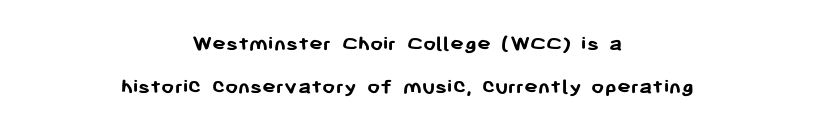
The image shows 23 px bold type, upright; set centered, line spacing 1.85x, normal letter spacing, not underlined.
